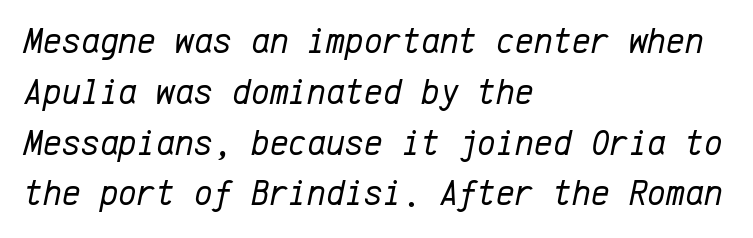
Tracking here is standard; glyphs follow each other at the usual distance. These lines were composed using italics. Underlining? Definitely not there. Alignment: flush left. The strokes are not fattened; the text isn't bold. Fixed-width glyphs throughout — classic coding-font behaviour.
